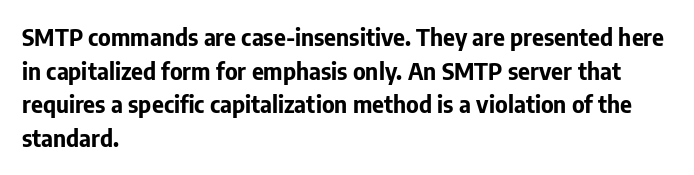
The image shows 23 px bold type, upright; set left-aligned, normal line spacing (1.46x), normal letter spacing, not underlined.
